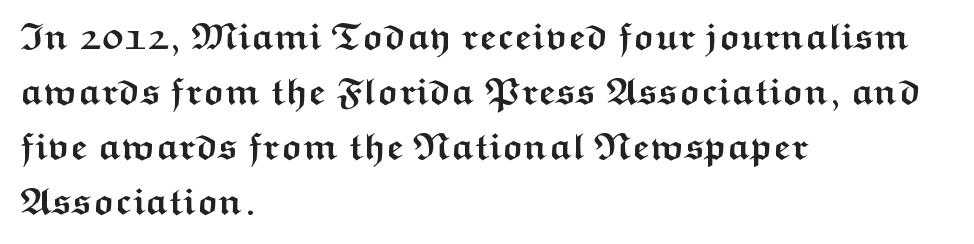
The image shows 38 px semibold, wide sans-serif type, upright; set left-aligned, normal line spacing (1.45x), normal letter spacing, not underlined; medium stroke contrast and a medium x-height.
